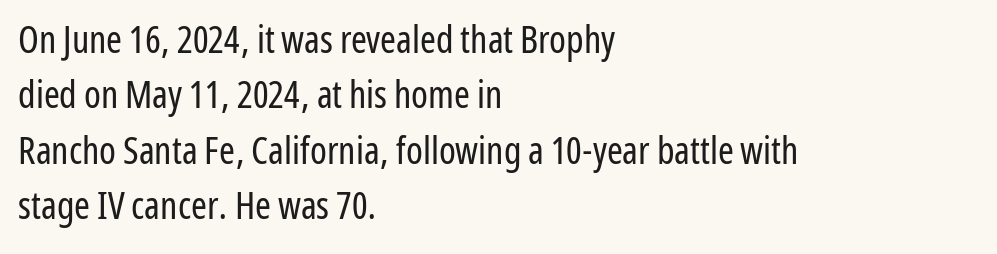
Varying glyph widths throughout — classic text-font behaviour. The axis of the letterforms is exactly vertical. If you drew a ruler down the left edge, every line would touch it. Think standard paragraph weight, or any step lighter than that.
